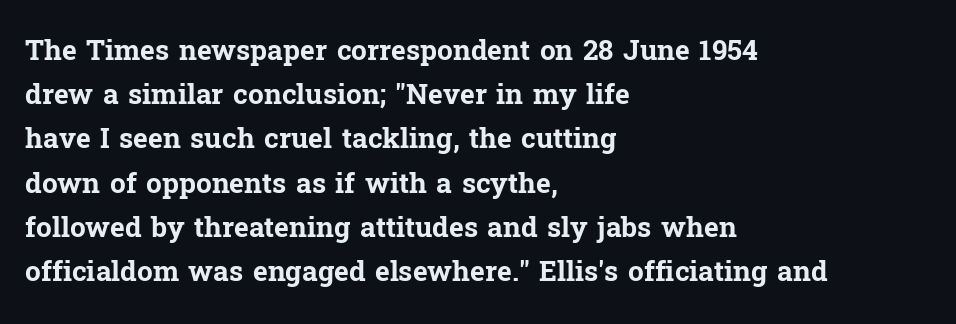
{"serif": "yes", "italic": "no", "bold": "yes", "weight": "bold", "width": "normal", "stroke_contrast": "low", "x_height": "medium", "monospaced": "no", "underline": "no", "align": "left", "line_spacing": "normal", "line_spacing_ratio": 1.58, "letter_spacing": "normal", "letter_spacing_em": 0.0, "glyph_px": 28}
